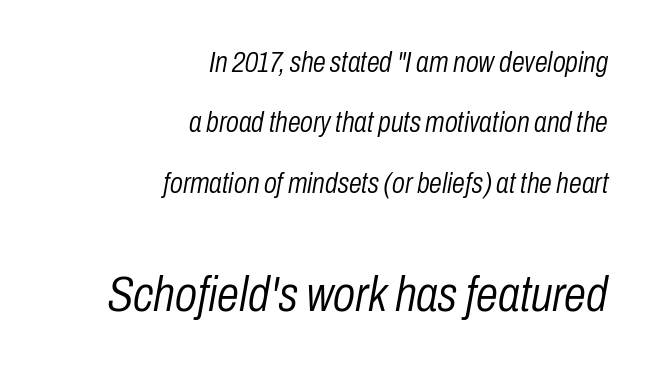
The image shows 50 px light, condensed type, italic (leaning right); set right-aligned, loose line spacing (2.08x), normal letter spacing, not underlined; the second (bottom) block is 1.72x larger; low stroke contrast and a medium x-height.
